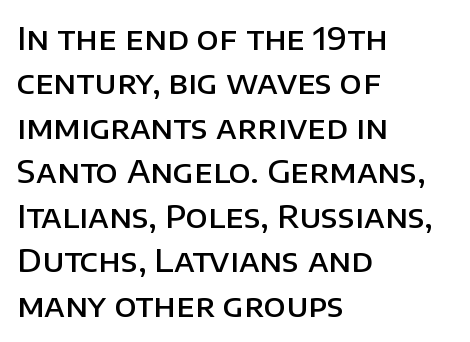
Q: Is the text bold? A: Semi-bold.
Q: Is the text italic (slanted)? A: No, it is upright.
Q: Is the typeface a serif or a sans-serif typeface? A: Sans-serif.
Q: Is the text underlined? A: No.
Q: How is the paragraph aligned? A: Left-aligned.
Q: Is the spacing between letters normal or unusually wide? A: Normal.
Q: Is the spacing between lines tight, normal or loose? A: Normal.
Q: Width (condensed, normal, or wide)? A: Normal.
Q: Stroke contrast? A: Low.
Q: x-height? A: Large.
Q: Monospaced? A: No.
